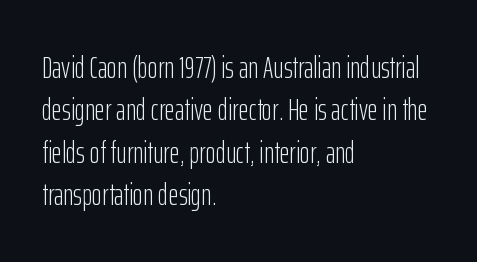
The image shows 31 px light, condensed sans-serif type, upright; set left-aligned, normal line spacing (1.37x), normal letter spacing, not underlined; low stroke contrast and a medium x-height.
